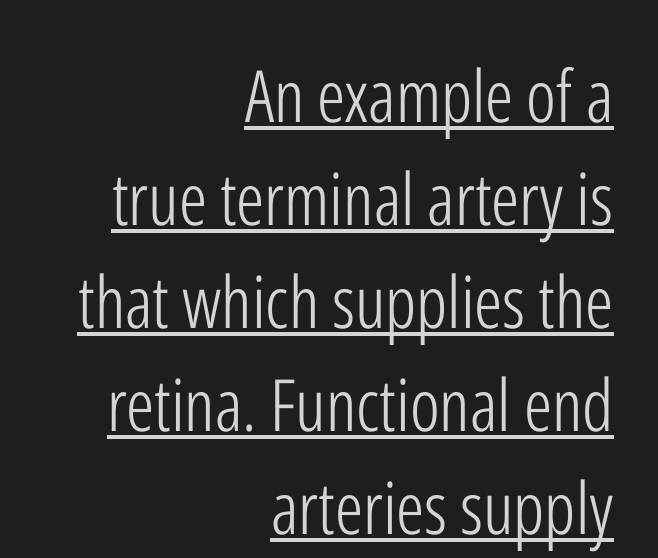
{"serif": "no", "italic": "no", "bold": "no", "weight": "light", "width": "condensed", "stroke_contrast": "low", "x_height": "medium", "monospaced": "no", "underline": "yes", "align": "right", "line_spacing": "normal", "line_spacing_ratio": 1.43, "letter_spacing": "normal", "letter_spacing_em": 0.0, "glyph_px": 72}
